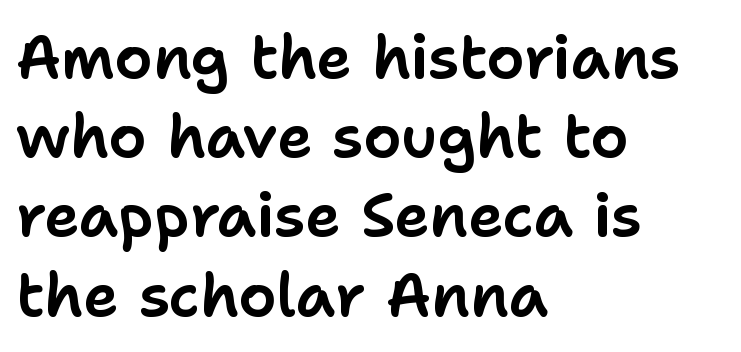
Ordinary non-slanted type is in use. A classic flush-left, rag-right setting is used for this passage. In terms of letterspacing, this is plain default setting. Letters rest on an invisible, unmarked baseline. The letters carry no serifs — their stems end cleanly without finishing strokes.
